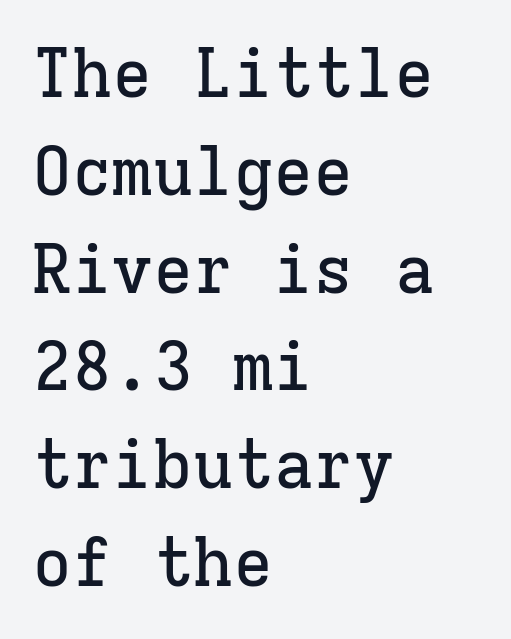
Every row of glyphs begins at an identical x-position on the left. Words appear dense and cohesive because spacing is normal. Evenly set lines give the paragraph a standard silhouette. Are there feet on the stems? There are — it's a serif. When letters stand straight like this, we call the style roman or upright.
